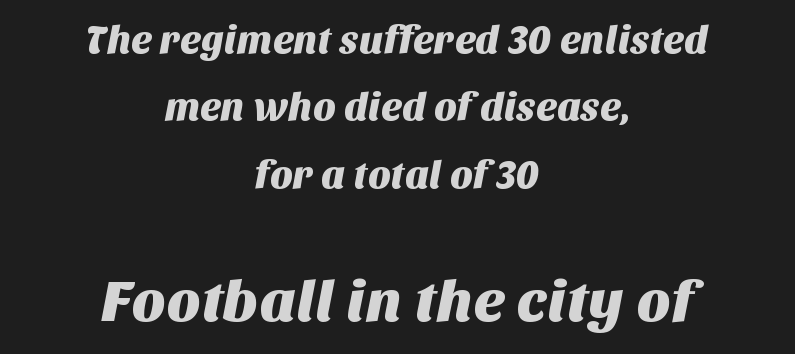
{"serif": "no", "width": "normal", "stroke_contrast": "medium", "x_height": "large", "monospaced": "no", "underline": "no", "align": "center", "line_spacing_ratio": 1.73, "letter_spacing": "normal", "letter_spacing_em": 0.0, "larger_block": "second", "size_ratio": 1.51, "glyph_px": 59}
